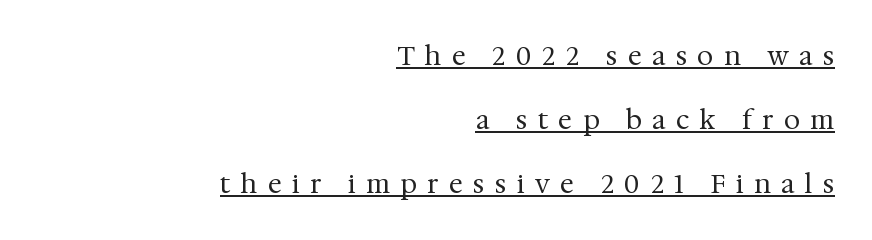
The image shows 26 px text type, upright; set right-aligned, loose line spacing (2.46x), unusually wide letter spacing (+0.41 em), underlined.
